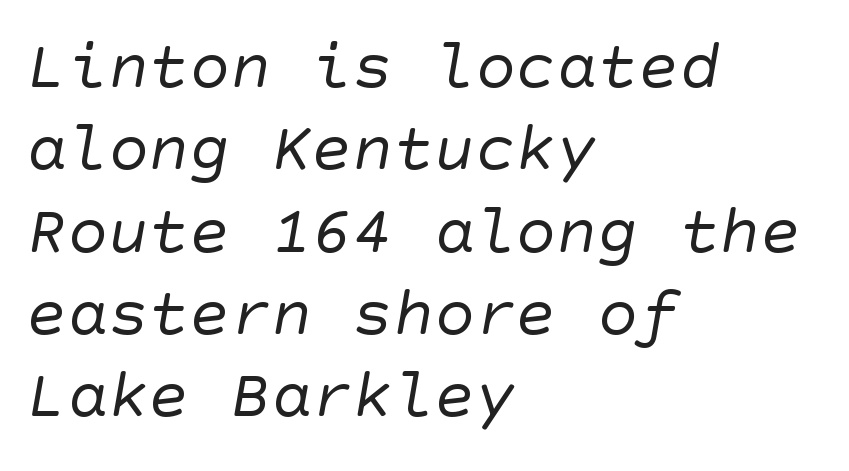
The image shows 68 px regular-weight sans-serif type; set left-aligned, line spacing 1.21x, normal letter spacing, not underlined; low stroke contrast and a large x-height.
